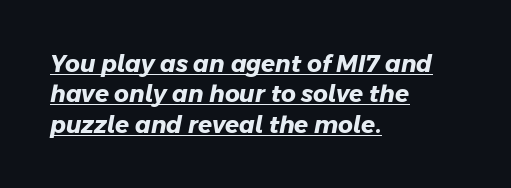
{"bold": "yes", "underline": "yes", "align": "left", "line_spacing": "normal", "line_spacing_ratio": 1.32, "letter_spacing": "normal", "letter_spacing_em": 0.0, "glyph_px": 23}
